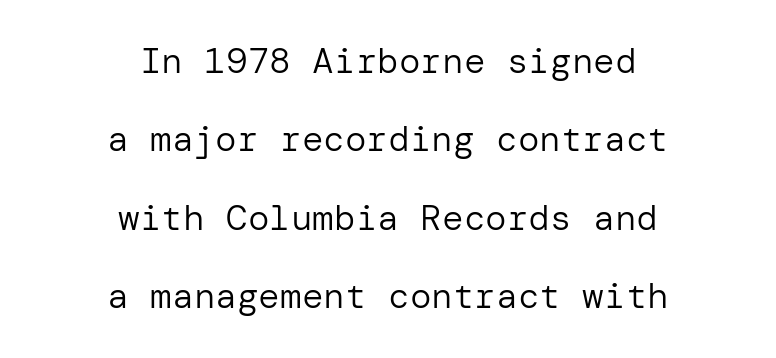
Look at the tracking — it's just the regular setting, nothing added. Bold? No — there's no thickening of the strokes. Line spacing here is loose. One-word summary of the alignment: center.
